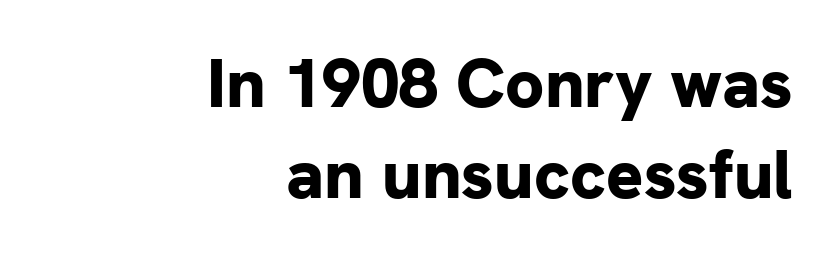
The image shows 69 px bold sans-serif type, upright; set right-aligned, normal line spacing (1.32x), normal letter spacing, not underlined; low stroke contrast and a medium x-height.
